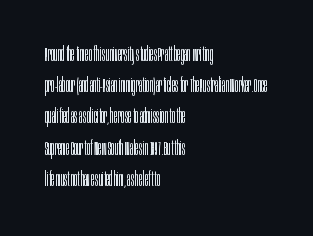
Between one letter and the next there's only the usual sliver of space. Letters rest on an invisible, unmarked baseline. Does the copy run flush right? No — it runs flush left. Nothing heavy about these letters — not bold at all.
